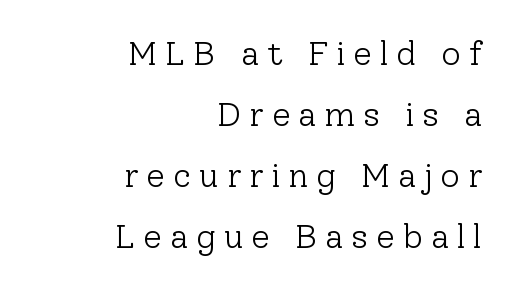
{"serif": "yes", "italic": "no", "bold": "no", "weight": "light", "width": "normal", "stroke_contrast": "low", "x_height": "medium", "monospaced": "no", "underline": "no", "align": "right", "line_spacing_ratio": 1.79, "letter_spacing": "wide", "letter_spacing_em": 0.23, "glyph_px": 34}
